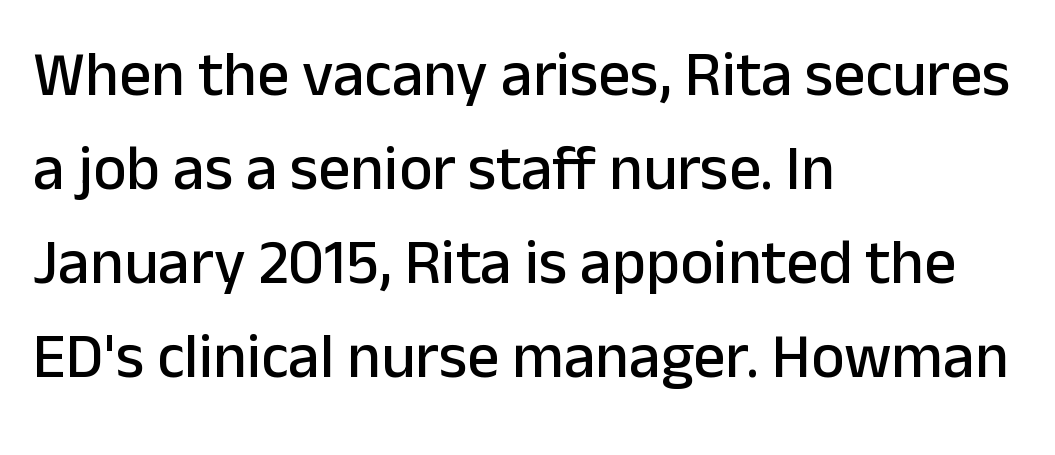
{"serif": "no", "italic": "no", "width": "normal", "stroke_contrast": "low", "x_height": "medium", "monospaced": "no", "underline": "no", "align": "left", "line_spacing": "normal", "line_spacing_ratio": 1.49, "letter_spacing": "normal", "letter_spacing_em": 0.0, "glyph_px": 63}
